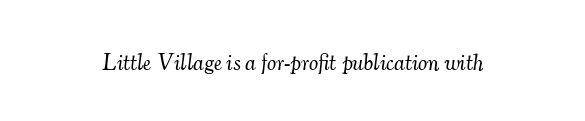
Q: Is the text bold? A: No.
Q: Is the text italic (slanted)? A: Yes, it leans right by about 7 degrees.
Q: Is the text underlined? A: No.
Q: Is the spacing between letters normal or unusually wide? A: Normal.
